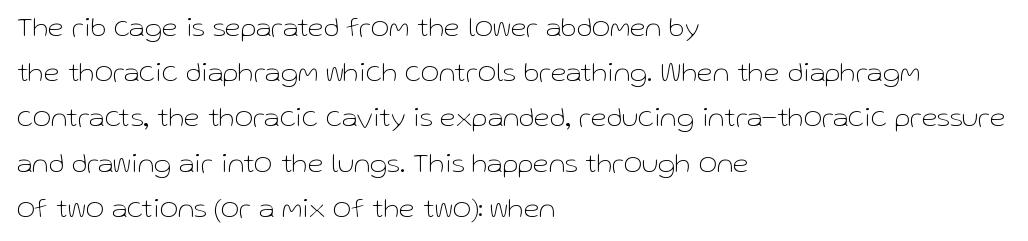
This is roman type, the default non-slanted kind. Note the varied advance widths — an 'i' is clearly narrower than an 'm'. I'd call this a sans setting — the letters go barefoot. Reading down the column, the eye jumps a familiar distance to each next line. Casual observation: everything's shoved over to the left.
